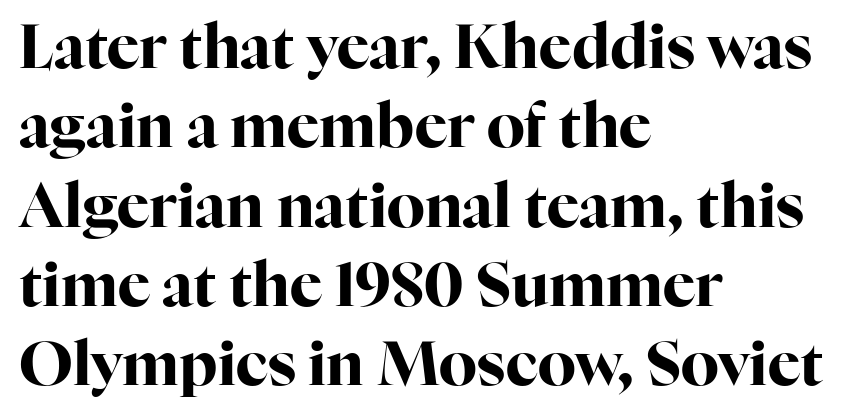
The image shows 61 px bold serif type, upright; set left-aligned, normal line spacing (1.3x), normal letter spacing, not underlined; high stroke contrast and a medium x-height.
